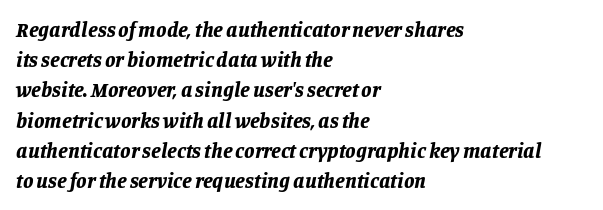
The image shows 21 px bold type, italic (leaning right); set left-aligned, normal line spacing (1.44x), normal letter spacing, not underlined.
